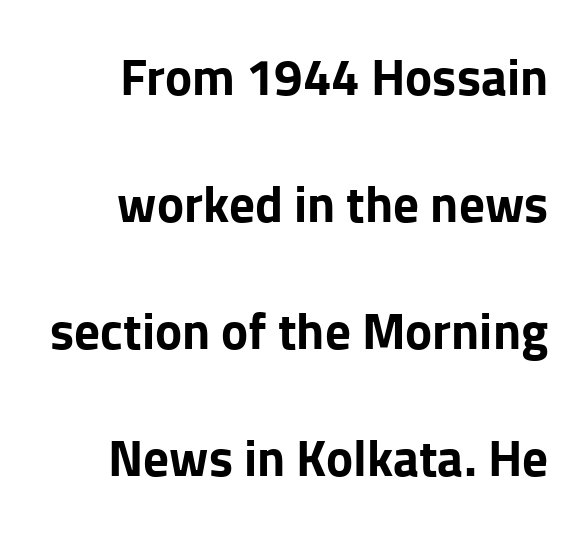
Q: Is the text bold? A: Yes.
Q: Is the text italic (slanted)? A: No, it is upright.
Q: Is the typeface a serif or a sans-serif typeface? A: Sans-serif.
Q: Is the text underlined? A: No.
Q: How is the paragraph aligned? A: Right-aligned.
Q: Is the spacing between letters normal or unusually wide? A: Normal.
Q: Is the spacing between lines tight, normal or loose? A: Loose.
Q: Width (condensed, normal, or wide)? A: Normal.
Q: Stroke contrast? A: Low.
Q: x-height? A: Medium.
Q: Monospaced? A: No.
